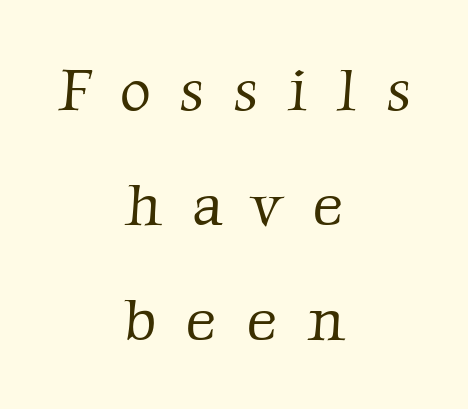
The image shows 60 px light serif type; set centered, loose line spacing (1.92x), unusually wide letter spacing (+0.49 em), not underlined; low stroke contrast and a medium x-height.
